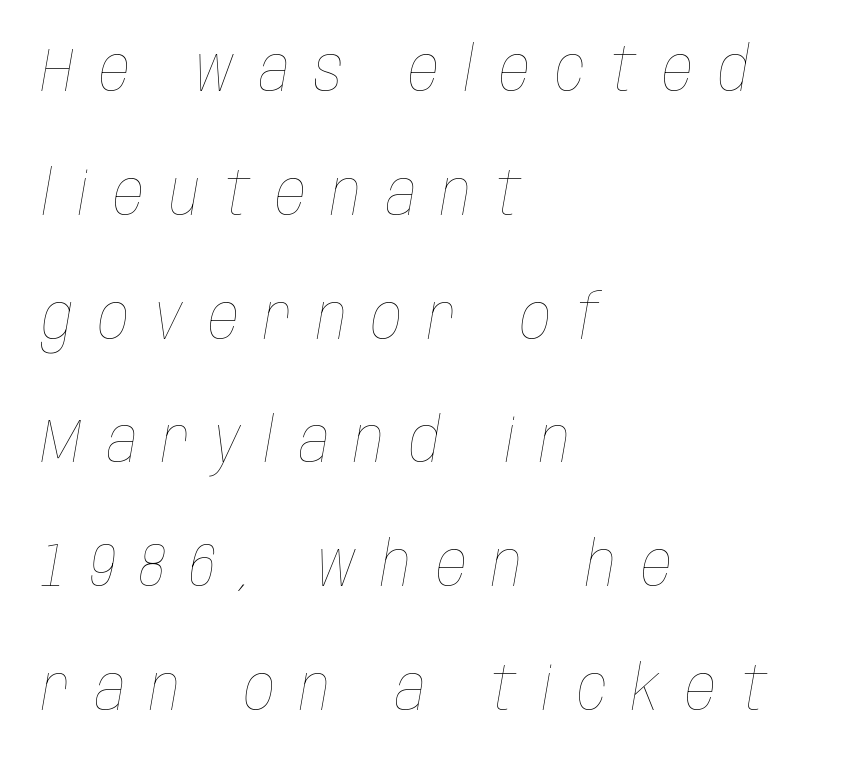
{"italic": "yes", "lean": "right", "slant_degrees": 10, "bold": "no", "weight": "thin", "width": "condensed", "stroke_contrast": "low", "x_height": "large", "monospaced": "no", "underline": "no", "align": "left", "line_spacing": "loose", "line_spacing_ratio": 2.03, "letter_spacing": "wide", "letter_spacing_em": 0.41, "glyph_px": 61}
